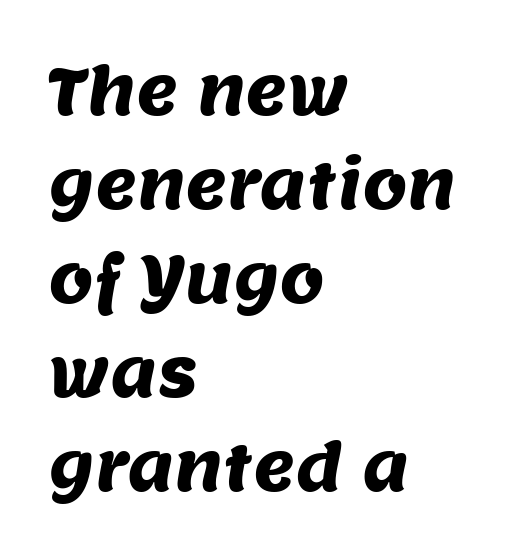
{"serif": "no", "width": "normal", "stroke_contrast": "medium", "x_height": "large", "monospaced": "no", "underline": "no", "align": "left", "line_spacing": "normal", "line_spacing_ratio": 1.47, "letter_spacing": "normal", "letter_spacing_em": 0.0, "glyph_px": 64}
